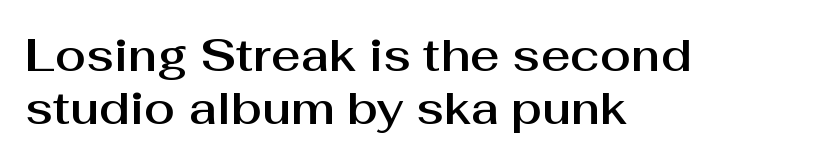
The image shows 45 px sans-serif type, upright; set left-aligned, line spacing 1.17x, normal letter spacing, not underlined; medium stroke contrast and a medium x-height.
